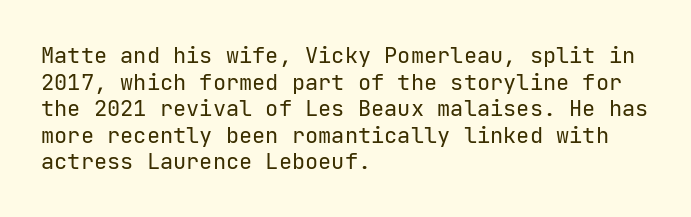
Q: Is the text bold? A: No.
Q: Is the text italic (slanted)? A: No, it is upright.
Q: Is the text underlined? A: No.
Q: How is the paragraph aligned? A: Left-aligned.
Q: Is the spacing between letters normal or unusually wide? A: Normal.
